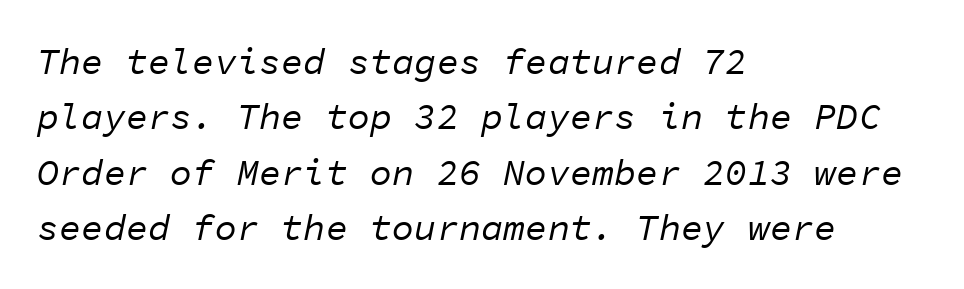
{"italic": "yes", "lean": "right", "slant_degrees": 11, "bold": "no", "weight": "regular", "width": "normal", "stroke_contrast": "low", "x_height": "medium", "monospaced": "yes", "underline": "no", "align": "left", "line_spacing": "normal", "line_spacing_ratio": 1.5, "letter_spacing": "normal", "letter_spacing_em": 0.0, "glyph_px": 37}
